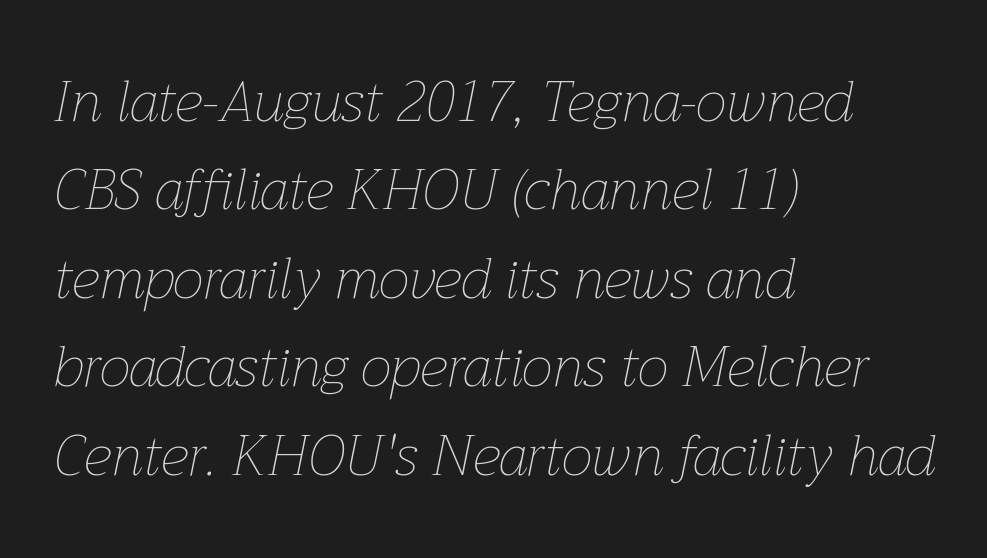
{"italic": "yes", "lean": "right", "slant_degrees": 12, "bold": "no", "weight": "thin", "width": "normal", "stroke_contrast": "low", "x_height": "medium", "monospaced": "no", "underline": "no", "align": "left", "line_spacing": "normal", "line_spacing_ratio": 1.58, "letter_spacing": "normal", "letter_spacing_em": 0.0, "glyph_px": 56}
